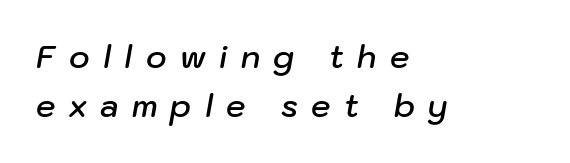
Do the characters align in a grid? No, the font is proportional. Type without underlining. A typesetter would call this leading conventional body-copy spacing. The face used here is a semibold: visibly heavier than regular, lighter than bold. Yep, that's italic — everything's leaning. The rag falls on the right side of this text block.
